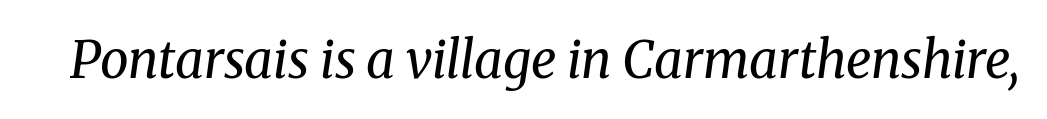
The face used here is seriffed, in the tradition of book romans. Characters are canted at an angle relative to the baseline's perpendicular. Inter-character spacing is left at the font's built-in metrics. The strip under each line holds only bare page.
